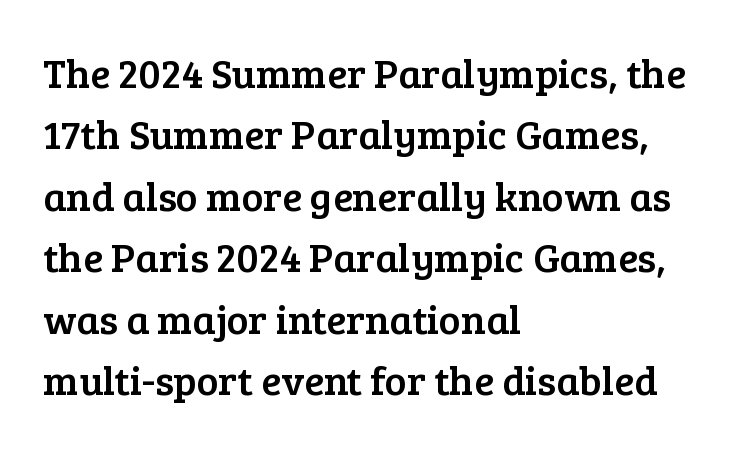
The gaps between neighbouring characters are ordinary and unremarkable. Do the characters align in a grid? No, the font is proportional. Are there feet on the stems? There are — it's a serif. Horizontal alignment here is leftward, the default for most running prose. Honestly, the row spacing looks completely unremarkable.
